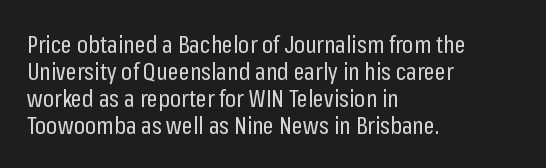
This sample uses plain, unmodified letter spacing. It's the straight-up-and-down kind of type. Unmarked baselines from the first word to the last. Weight: in the light-to-regular range. Line beginnings align vertically; line endings do not.
